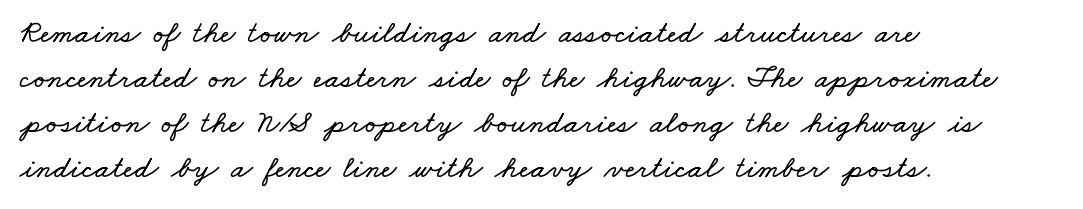
Q: Is the text underlined? A: No.
Q: How is the paragraph aligned? A: Left-aligned.
Q: Is the spacing between letters normal or unusually wide? A: Normal.
Q: Is the spacing between lines tight, normal or loose? A: Normal.
Q: Width (condensed, normal, or wide)? A: Wide.
Q: Stroke contrast? A: Low.
Q: x-height? A: Small.
Q: Monospaced? A: No.
